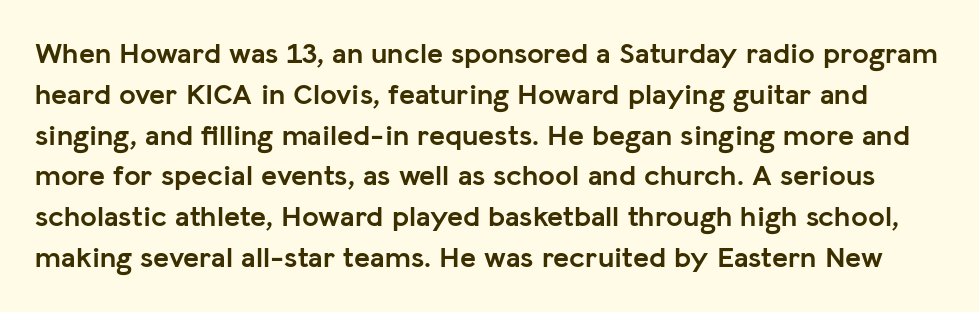
{"serif": "no", "italic": "no", "bold": "yes", "weight": "semibold", "width": "normal", "stroke_contrast": "low", "x_height": "medium", "monospaced": "no", "underline": "no", "line_spacing": "normal", "line_spacing_ratio": 1.36, "letter_spacing": "normal", "letter_spacing_em": 0.0, "glyph_px": 30}
